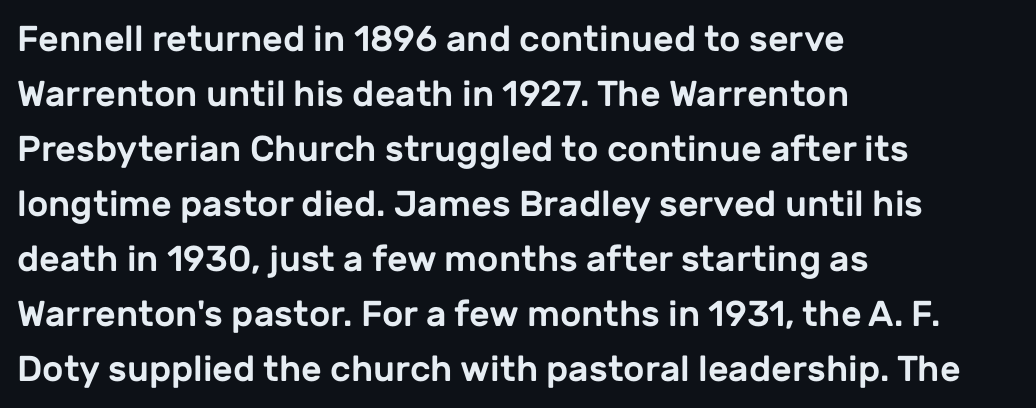
The image shows 36 px sans-serif type, upright; set left-aligned, normal line spacing (1.53x), normal letter spacing, not underlined; low stroke contrast and a medium x-height.
